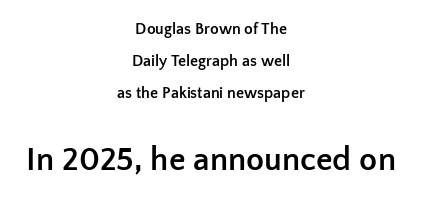
{"serif": "no", "italic": "no", "bold": "yes", "weight": "semibold", "width": "normal", "stroke_contrast": "low", "x_height": "medium", "monospaced": "no", "underline": "no", "align": "center", "line_spacing": "loose", "line_spacing_ratio": 2.0, "letter_spacing": "normal", "letter_spacing_em": 0.0, "larger_block": "second", "size_ratio": 2.06, "glyph_px": 33}
